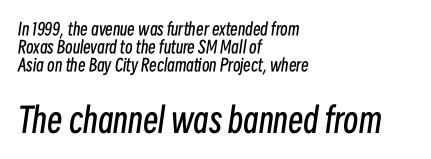
Q: Is the text bold? A: No.
Q: Is the text italic (slanted)? A: Yes, it leans right by about 8 degrees.
Q: Is the text underlined? A: No.
Q: How is the paragraph aligned? A: Left-aligned.
Q: Is the spacing between letters normal or unusually wide? A: Normal.
Q: Is the spacing between lines tight, normal or loose? A: Tight.
Q: Which block of text is set in a larger size, the first (top) or the second (bottom)? A: The second (bottom) one.
Q: Width (condensed, normal, or wide)? A: Condensed.
Q: Stroke contrast? A: Low.
Q: x-height? A: Medium.
Q: Monospaced? A: No.
